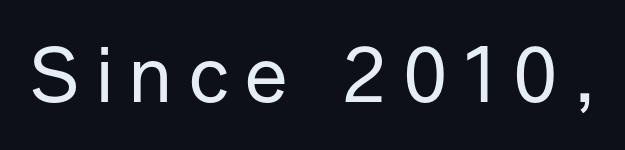
{"serif": "no", "italic": "no", "width": "normal", "stroke_contrast": "low", "x_height": "medium", "monospaced": "no", "underline": "no", "letter_spacing": "wide", "letter_spacing_em": 0.21, "glyph_px": 78}
